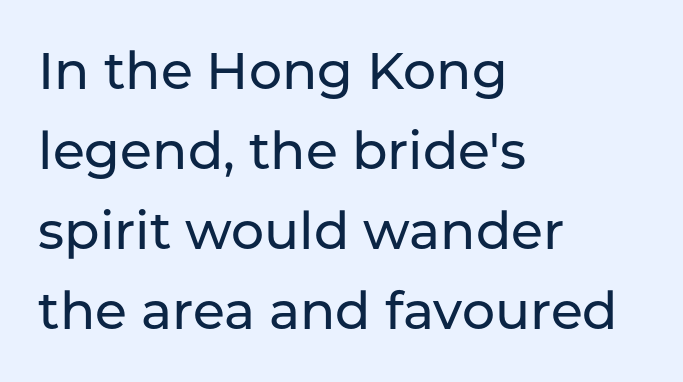
The image shows 52 px sans-serif type, upright; set left-aligned, normal line spacing (1.54x), normal letter spacing, not underlined; low stroke contrast and a medium x-height.
